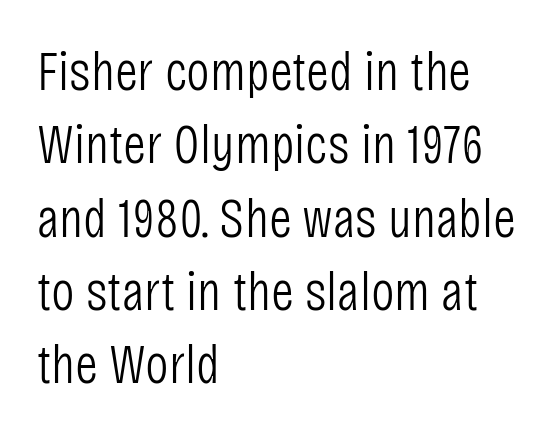
{"serif": "no", "italic": "no", "bold": "no", "weight": "light", "width": "condensed", "stroke_contrast": "low", "x_height": "large", "monospaced": "no", "underline": "no", "align": "left", "line_spacing": "normal", "line_spacing_ratio": 1.31, "letter_spacing": "normal", "letter_spacing_em": 0.0, "glyph_px": 56}
